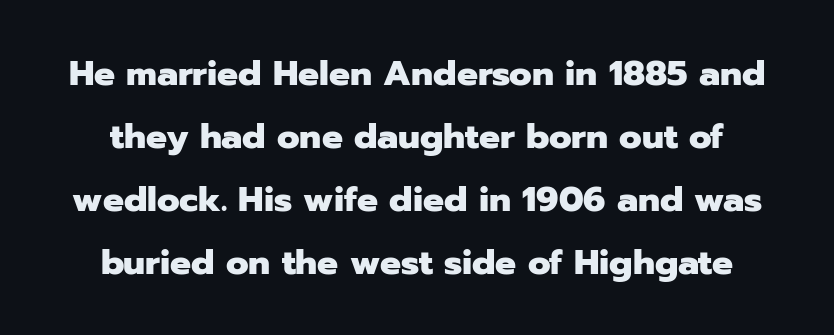
Q: Is the text bold? A: Yes.
Q: Is the text italic (slanted)? A: No, it is upright.
Q: Is the typeface a serif or a sans-serif typeface? A: Sans-serif.
Q: Is the text underlined? A: No.
Q: Is the spacing between letters normal or unusually wide? A: Normal.
Q: Width (condensed, normal, or wide)? A: Normal.
Q: Stroke contrast? A: Low.
Q: x-height? A: Medium.
Q: Monospaced? A: No.
